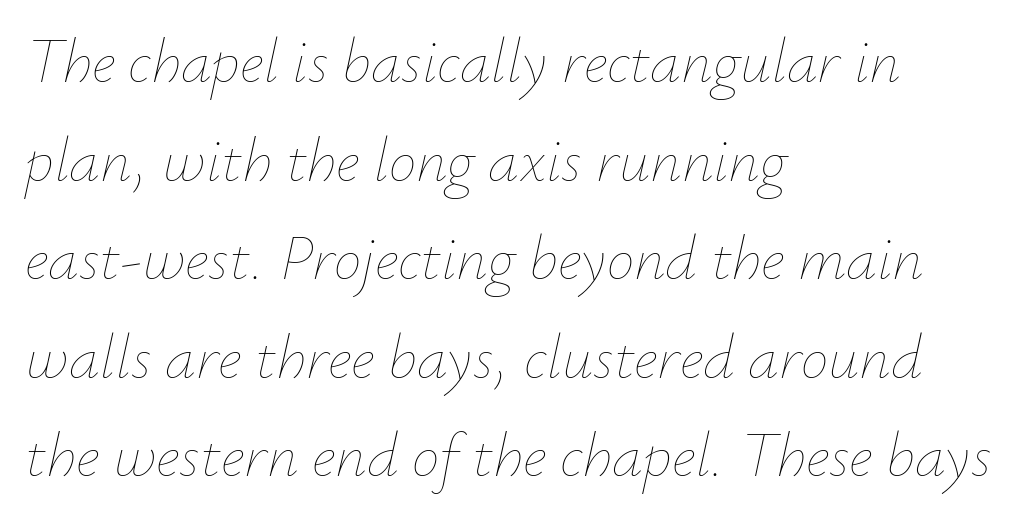
{"italic": "yes", "lean": "right", "slant_degrees": 12, "bold": "no", "weight": "thin", "width": "normal", "stroke_contrast": "low", "x_height": "small", "monospaced": "no", "underline": "no", "align": "left", "line_spacing": "normal", "line_spacing_ratio": 1.59, "letter_spacing": "normal", "letter_spacing_em": 0.0, "glyph_px": 62}
